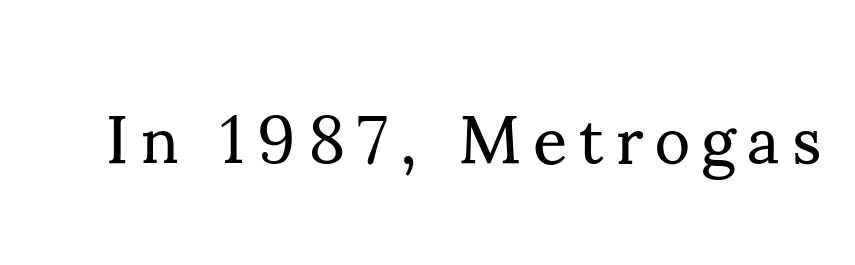
Q: Is the text bold? A: No.
Q: Is the text italic (slanted)? A: No, it is upright.
Q: Is the typeface a serif or a sans-serif typeface? A: Serif.
Q: Is the text underlined? A: No.
Q: Width (condensed, normal, or wide)? A: Normal.
Q: Stroke contrast? A: Medium.
Q: x-height? A: Small.
Q: Monospaced? A: No.
